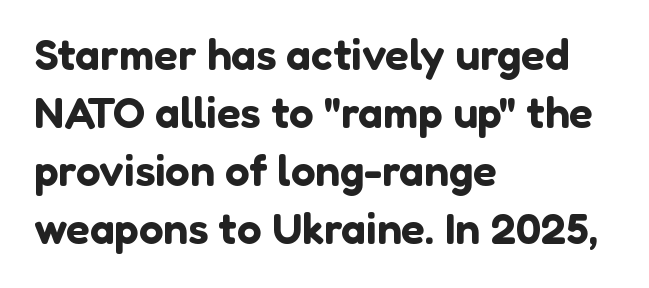
{"serif": "no", "italic": "no", "width": "normal", "stroke_contrast": "low", "x_height": "medium", "monospaced": "no", "underline": "no", "align": "left", "line_spacing": "normal", "line_spacing_ratio": 1.32, "letter_spacing": "normal", "letter_spacing_em": 0.0, "glyph_px": 44}
